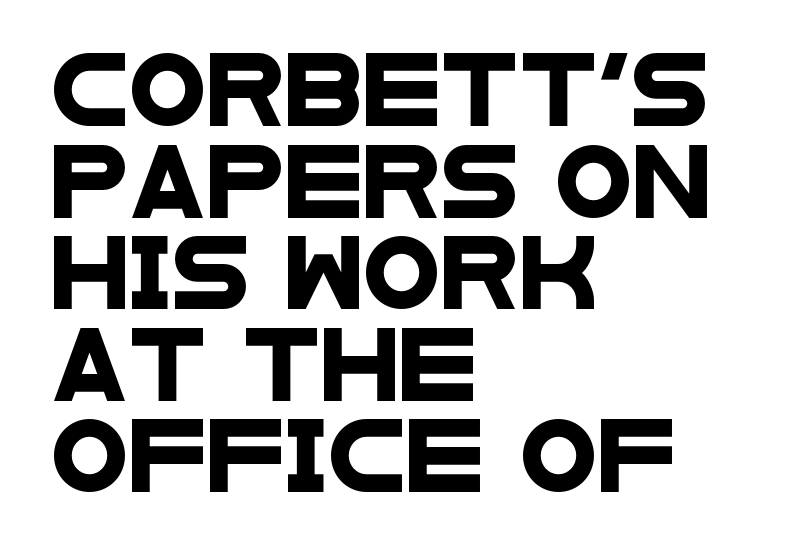
Q: Is the typeface a serif or a sans-serif typeface? A: Sans-serif.
Q: Is the text underlined? A: No.
Q: How is the paragraph aligned? A: Left-aligned.
Q: Is the spacing between letters normal or unusually wide? A: Normal.
Q: Is the spacing between lines tight, normal or loose? A: Normal.
Q: Width (condensed, normal, or wide)? A: Wide.
Q: Stroke contrast? A: Low.
Q: x-height? A: Large.
Q: Monospaced? A: No.
